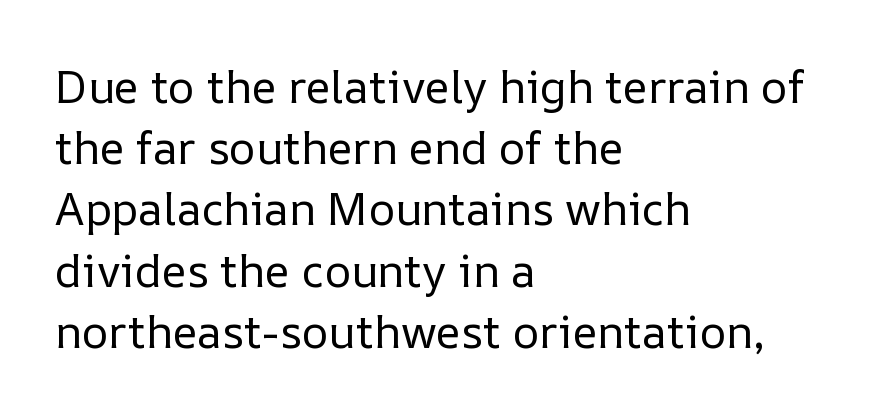
{"italic": "no", "bold": "no", "weight": "regular", "width": "normal", "stroke_contrast": "low", "x_height": "medium", "monospaced": "no", "underline": "no", "align": "left", "line_spacing": "normal", "line_spacing_ratio": 1.36, "letter_spacing": "normal", "letter_spacing_em": 0.0, "glyph_px": 45}
